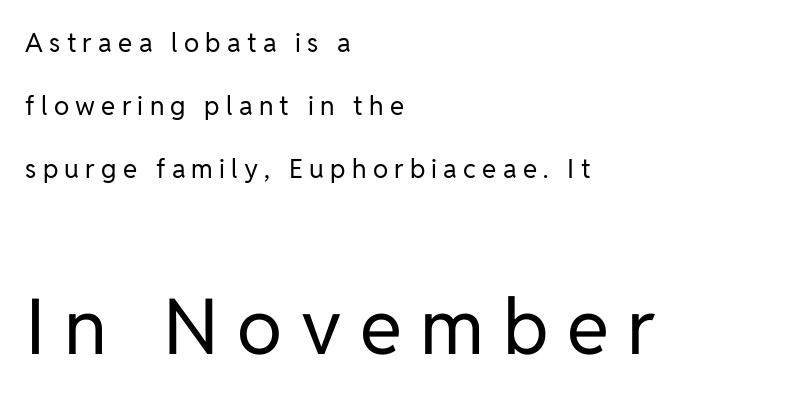
{"serif": "no", "italic": "no", "bold": "no", "weight": "regular", "width": "normal", "stroke_contrast": "low", "x_height": "medium", "monospaced": "no", "underline": "no", "align": "left", "line_spacing": "loose", "line_spacing_ratio": 2.43, "letter_spacing": "wide", "letter_spacing_em": 0.24, "larger_block": "second", "size_ratio": 2.96, "glyph_px": 77}
